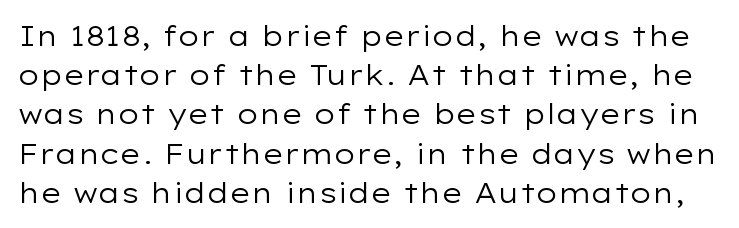
The image shows 28 px regular-weight, wide sans-serif type, upright; set normal line spacing (1.4x), normal letter spacing, not underlined; low stroke contrast and a medium x-height.
